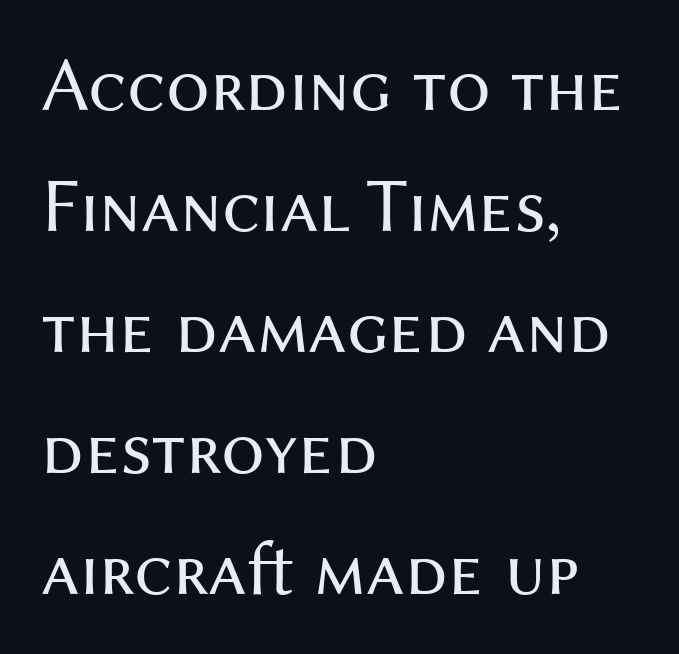
Proportional: the letters do not fall into vertical columns. No feet cap the strokes, marking this as sans-serif type. Notice how the stems are strictly vertical — no italics here. Check the space under the baseline: it is left empty. Evenly set lines give the paragraph a standard silhouette. The lines in this sample share a left origin and differ only in where they stop.
